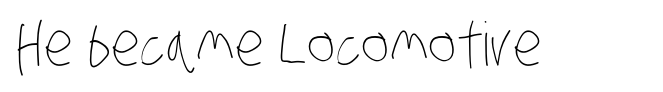
{"bold": "no", "weight": "thin", "width": "condensed", "stroke_contrast": "low", "x_height": "large", "monospaced": "no", "underline": "no", "letter_spacing": "normal", "letter_spacing_em": 0.0, "glyph_px": 60}
